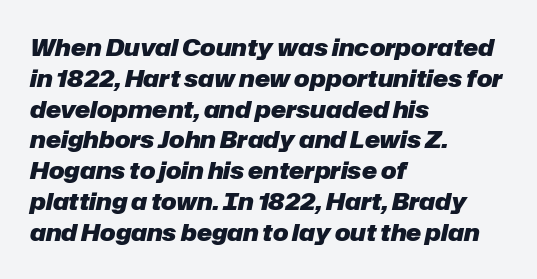
Q: Is the text bold? A: Yes.
Q: Is the text italic (slanted)? A: Yes, it leans right by about 12 degrees.
Q: Is the text underlined? A: No.
Q: How is the paragraph aligned? A: Left-aligned.
Q: Is the spacing between letters normal or unusually wide? A: Normal.
Q: Is the spacing between lines tight, normal or loose? A: Normal.
